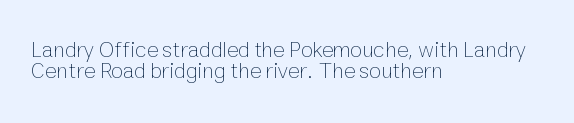
The image shows 22 px text type, upright; set left-aligned, tight line spacing (0.96x), normal letter spacing, not underlined.
